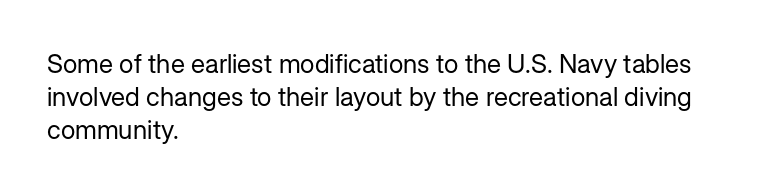
The image shows 26 px text type, upright; set left-aligned, normal line spacing (1.26x), normal letter spacing, not underlined.
